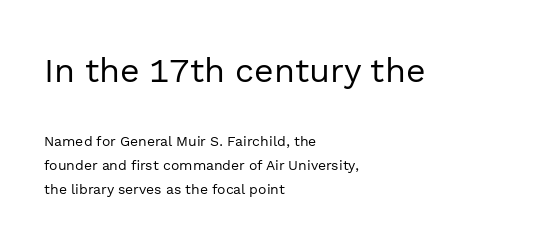
Q: Is the text bold? A: No.
Q: Is the text italic (slanted)? A: No, it is upright.
Q: Is the typeface a serif or a sans-serif typeface? A: Sans-serif.
Q: Is the text underlined? A: No.
Q: How is the paragraph aligned? A: Left-aligned.
Q: Is the spacing between letters normal or unusually wide? A: Normal.
Q: Which block of text is set in a larger size, the first (top) or the second (bottom)? A: The first (top) one.
Q: Width (condensed, normal, or wide)? A: Normal.
Q: x-height? A: Medium.
Q: Monospaced? A: No.
